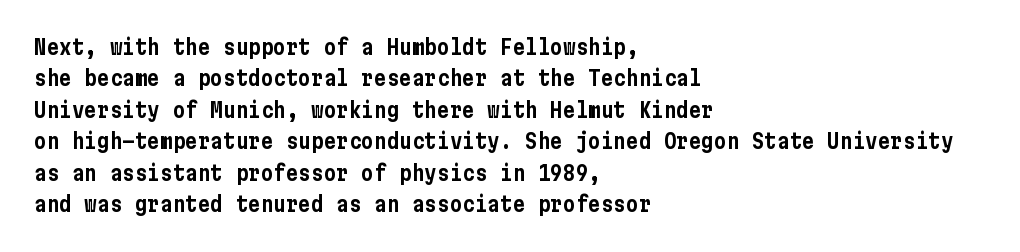
Q: Is the text italic (slanted)? A: No, it is upright.
Q: Is the text underlined? A: No.
Q: How is the paragraph aligned? A: Left-aligned.
Q: Is the spacing between letters normal or unusually wide? A: Normal.
Q: Is the spacing between lines tight, normal or loose? A: Normal.
